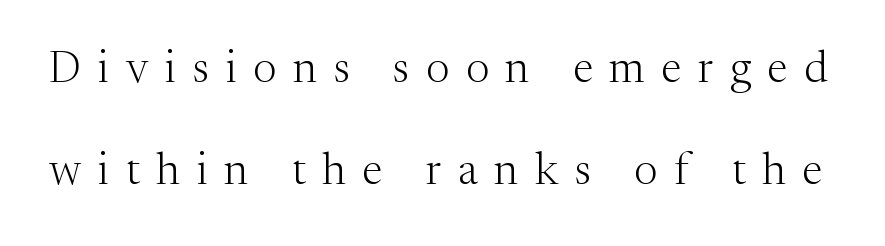
Q: Is the text bold? A: No.
Q: Is the text italic (slanted)? A: No, it is upright.
Q: Is the typeface a serif or a sans-serif typeface? A: Serif.
Q: Is the text underlined? A: No.
Q: Is the spacing between letters normal or unusually wide? A: Unusually wide.
Q: Is the spacing between lines tight, normal or loose? A: Loose.
Q: Width (condensed, normal, or wide)? A: Normal.
Q: Stroke contrast? A: Medium.
Q: x-height? A: Medium.
Q: Monospaced? A: No.
